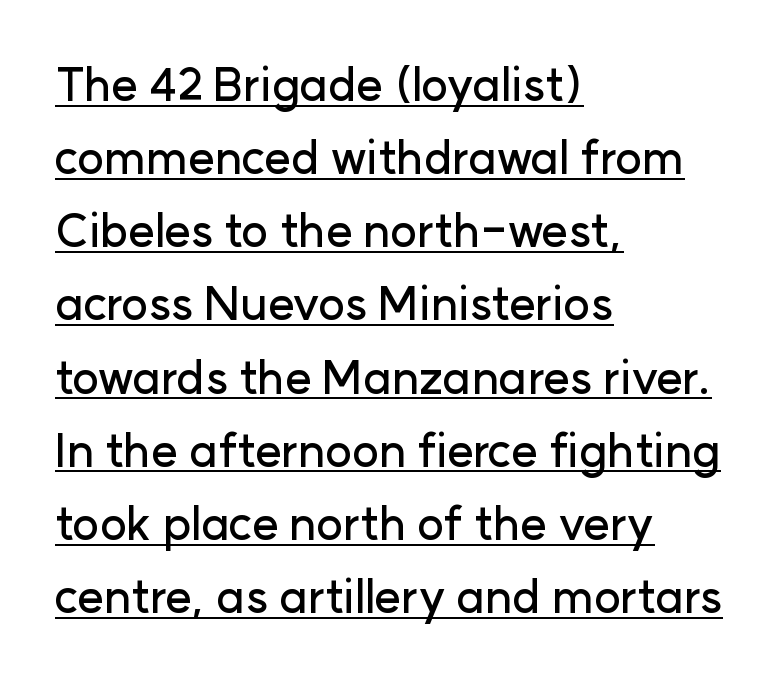
{"serif": "no", "italic": "no", "width": "normal", "stroke_contrast": "low", "x_height": "medium", "monospaced": "no", "underline": "yes", "align": "left", "line_spacing": "normal", "line_spacing_ratio": 1.59, "letter_spacing": "normal", "letter_spacing_em": 0.0, "glyph_px": 46}
